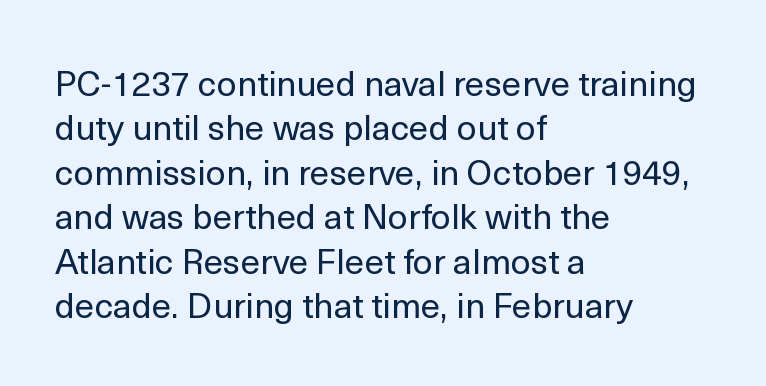
The image shows 35 px regular-weight sans-serif type, upright; set left-aligned, normal line spacing (1.27x), normal letter spacing, not underlined; a medium x-height.
